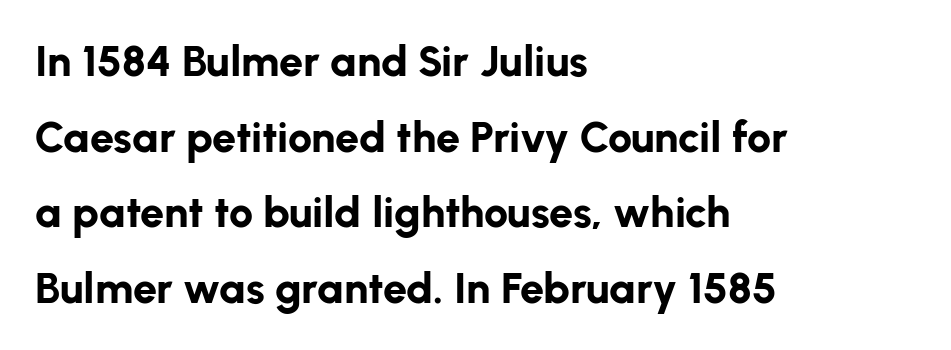
{"serif": "no", "italic": "no", "bold": "yes", "weight": "bold", "width": "normal", "stroke_contrast": "low", "x_height": "medium", "monospaced": "no", "underline": "no", "align": "left", "line_spacing_ratio": 1.76, "letter_spacing": "normal", "letter_spacing_em": 0.0, "glyph_px": 43}
